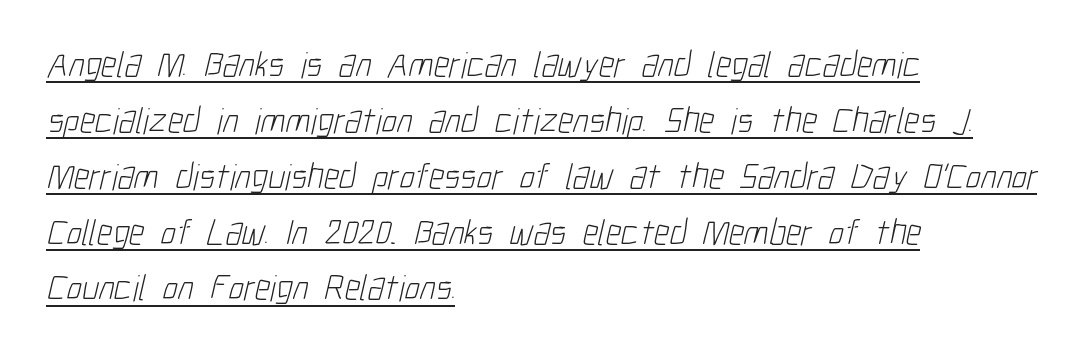
The image shows 37 px light, condensed sans-serif type; set left-aligned, normal line spacing (1.51x), normal letter spacing, underlined; low stroke contrast and a medium x-height.
